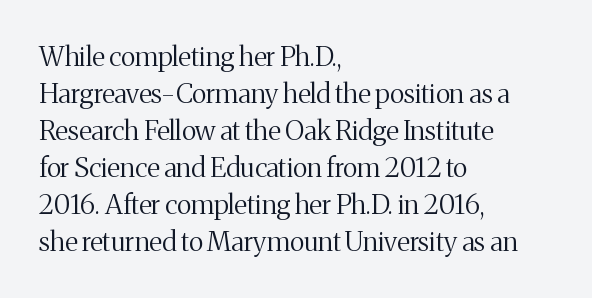
{"italic": "no", "bold": "no", "underline": "no", "align": "left", "line_spacing": "normal", "line_spacing_ratio": 1.37, "letter_spacing": "normal", "letter_spacing_em": 0.0, "glyph_px": 27}
